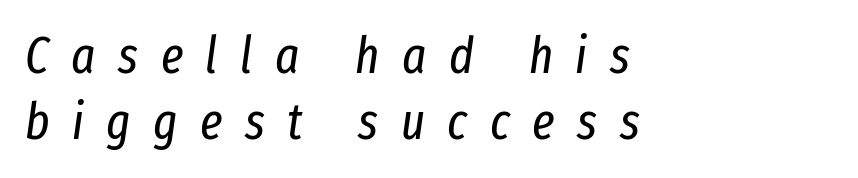
The image shows 51 px regular-weight, condensed type, italic (leaning right); set left-aligned, normal line spacing (1.29x), unusually wide letter spacing (+0.44 em), not underlined; low stroke contrast and a medium x-height.
